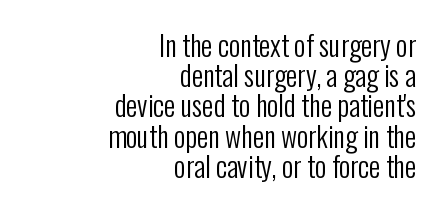
{"serif": "no", "italic": "no", "bold": "no", "weight": "regular", "width": "condensed", "stroke_contrast": "low", "x_height": "medium", "monospaced": "no", "underline": "no", "align": "right", "line_spacing": "tight", "line_spacing_ratio": 1.08, "letter_spacing": "normal", "letter_spacing_em": 0.0, "glyph_px": 28}
